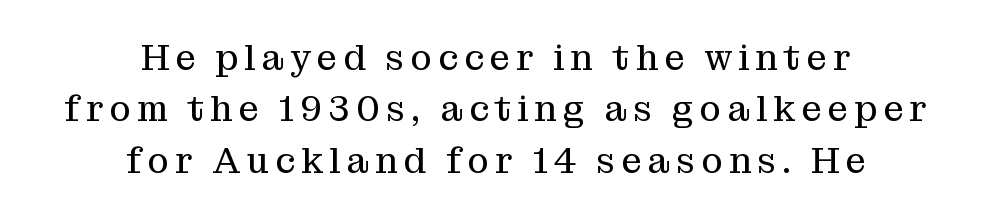
{"serif": "yes", "italic": "no", "bold": "no", "weight": "regular", "width": "normal", "stroke_contrast": "medium", "x_height": "medium", "monospaced": "no", "underline": "no", "align": "center", "line_spacing": "normal", "line_spacing_ratio": 1.43, "glyph_px": 36}
